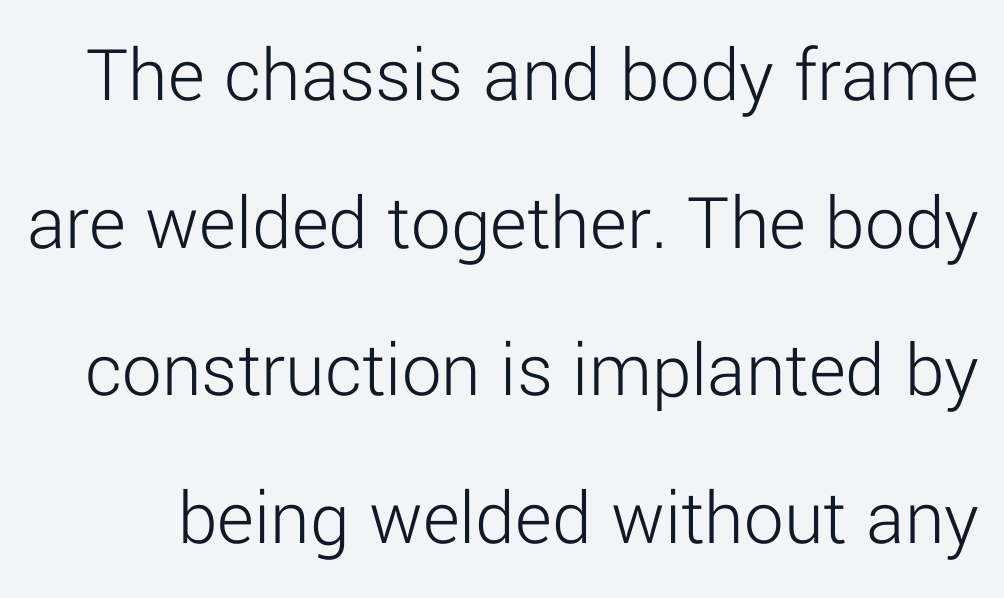
{"serif": "no", "italic": "no", "bold": "no", "weight": "light", "width": "normal", "stroke_contrast": "low", "x_height": "medium", "monospaced": "no", "underline": "no", "line_spacing_ratio": 1.87, "letter_spacing": "normal", "letter_spacing_em": 0.0, "glyph_px": 79}
